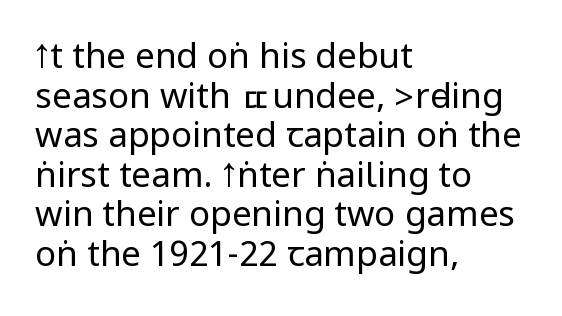
The image shows 35 px regular-weight, condensed sans-serif type, upright; set left-aligned, tight line spacing (1.13x), normal letter spacing, not underlined; low stroke contrast.
